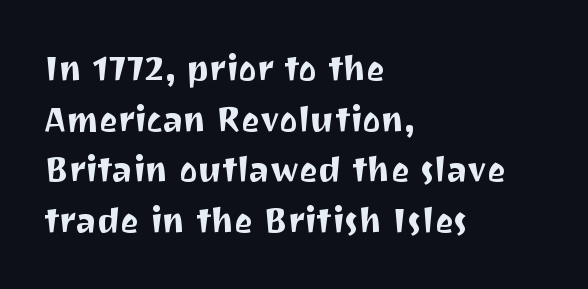
The letters carry no serifs — their stems end cleanly without finishing strokes. The glyphs are unaccompanied by any horizontal stroke below them. Notice how descenders clear the ascenders below comfortably — that's standard leading. This sample has the flowing, uneven cadence of proportional lettering. Horizontal alignment here is leftward, the default for most running prose.
